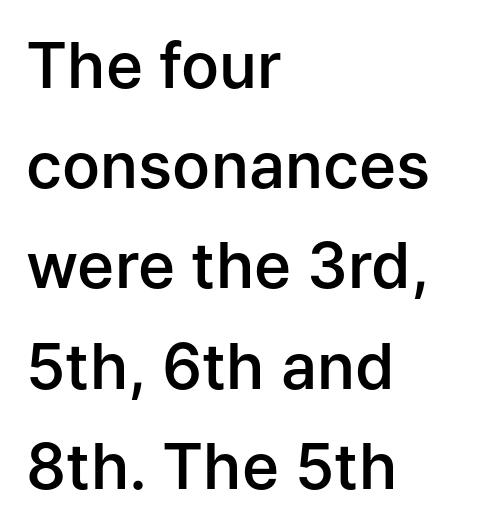
Q: Is the text bold? A: Semi-bold.
Q: Is the text italic (slanted)? A: No, it is upright.
Q: Is the typeface a serif or a sans-serif typeface? A: Sans-serif.
Q: Is the text underlined? A: No.
Q: How is the paragraph aligned? A: Left-aligned.
Q: Is the spacing between letters normal or unusually wide? A: Normal.
Q: Is the spacing between lines tight, normal or loose? A: Normal.
Q: Width (condensed, normal, or wide)? A: Normal.
Q: Stroke contrast? A: Low.
Q: x-height? A: Medium.
Q: Monospaced? A: No.
